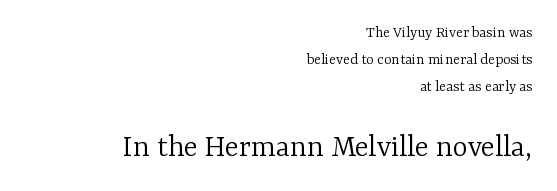
The strip under each line holds only bare page. Students, note that the glyphs here touch the page at normal intervals. The letterforms sit at book weight or below. The type family on display is of the serif kind. These lines were composed using upright roman letters. The designer gave the closing block more size than the opening block.
